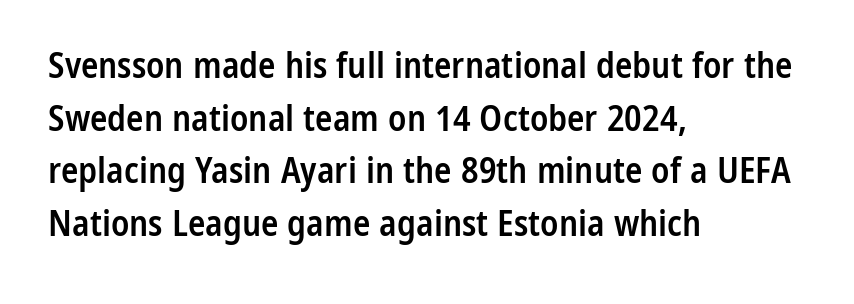
Q: Is the text bold? A: Semi-bold.
Q: Is the text italic (slanted)? A: No, it is upright.
Q: Is the typeface a serif or a sans-serif typeface? A: Sans-serif.
Q: Is the text underlined? A: No.
Q: How is the paragraph aligned? A: Left-aligned.
Q: Is the spacing between letters normal or unusually wide? A: Normal.
Q: Is the spacing between lines tight, normal or loose? A: Normal.
Q: Width (condensed, normal, or wide)? A: Condensed.
Q: Stroke contrast? A: Low.
Q: x-height? A: Medium.
Q: Monospaced? A: No.
